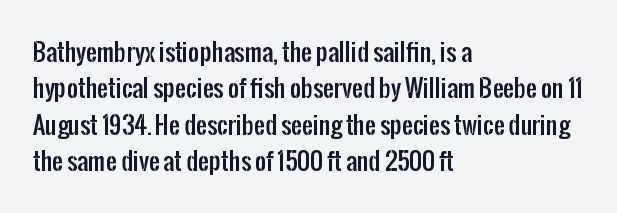
{"italic": "no", "underline": "no", "align": "left", "line_spacing": "normal", "line_spacing_ratio": 1.52, "letter_spacing": "normal", "letter_spacing_em": 0.0, "glyph_px": 24}
